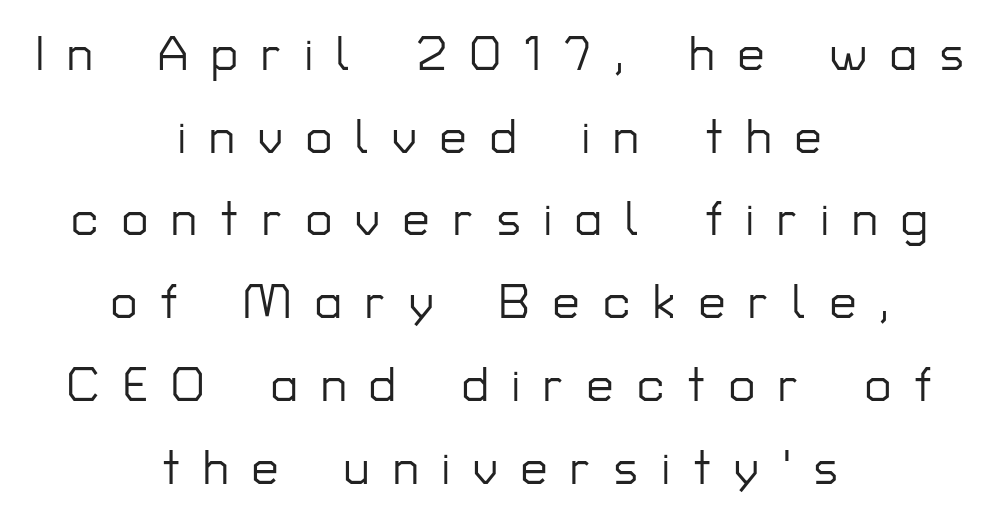
{"serif": "no", "italic": "no", "width": "normal", "stroke_contrast": "low", "x_height": "medium", "monospaced": "no", "underline": "no", "align": "center", "line_spacing_ratio": 1.76, "letter_spacing": "wide", "letter_spacing_em": 0.5, "glyph_px": 47}
